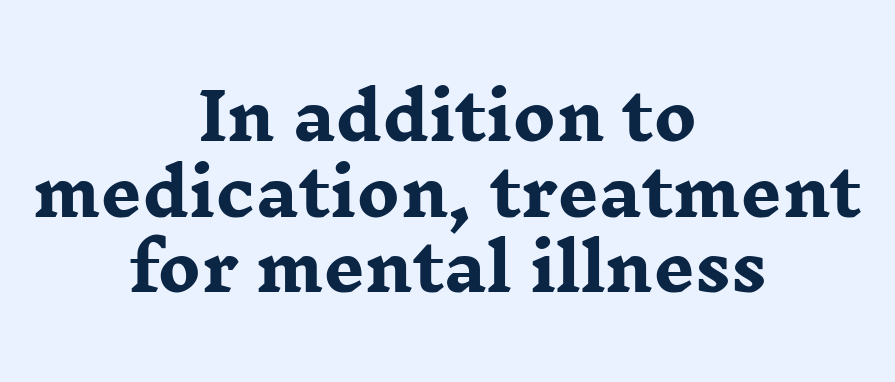
Does the weight exceed regular? Yes, all the way to bold. You could not count columns in this text — the font is proportionally spaced. Descenders hang freely into open space. To sum up the face: it has serifs.
